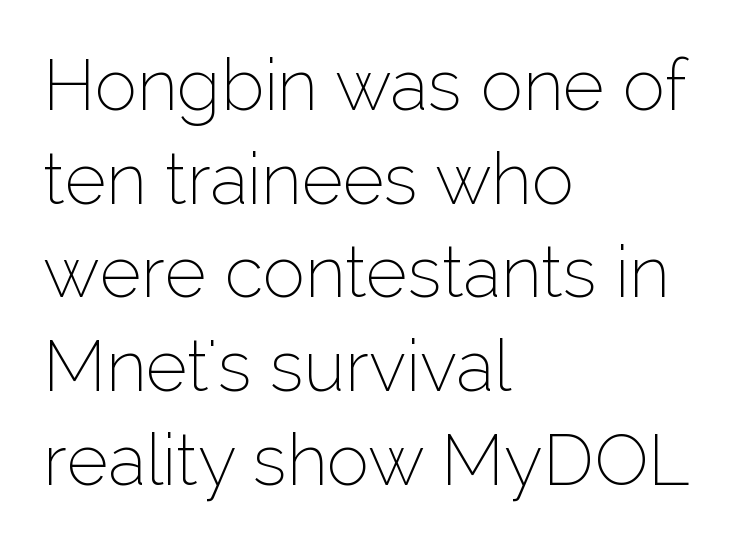
Letters rest on an invisible, unmarked baseline. Italic? Not at all — the glyphs are vertical. The face used here is proportionally spaced, like ordinary book or web type. This rendering uses left alignment, leaving the right contour irregular. Stroke thickness stays within the range of a standard reading face or lighter. Nothing sits at the stroke ends, so this counts as sans-serif.
